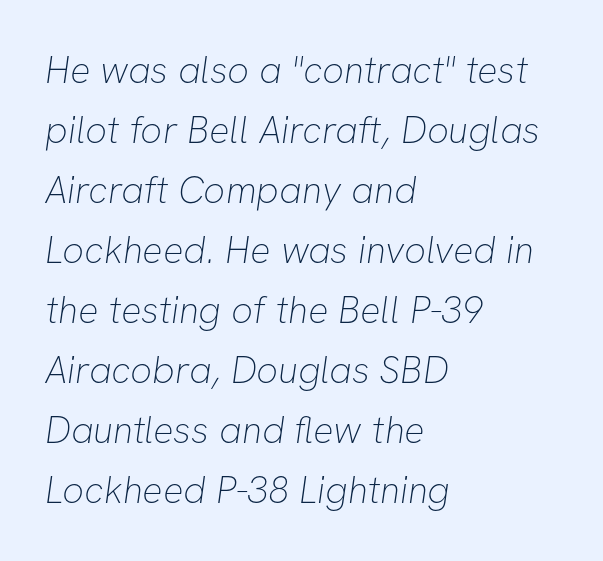
{"serif": "no", "bold": "no", "weight": "thin", "width": "normal", "stroke_contrast": "low", "x_height": "medium", "monospaced": "no", "underline": "no", "align": "left", "line_spacing": "normal", "line_spacing_ratio": 1.58, "letter_spacing": "normal", "letter_spacing_em": 0.0, "glyph_px": 38}
